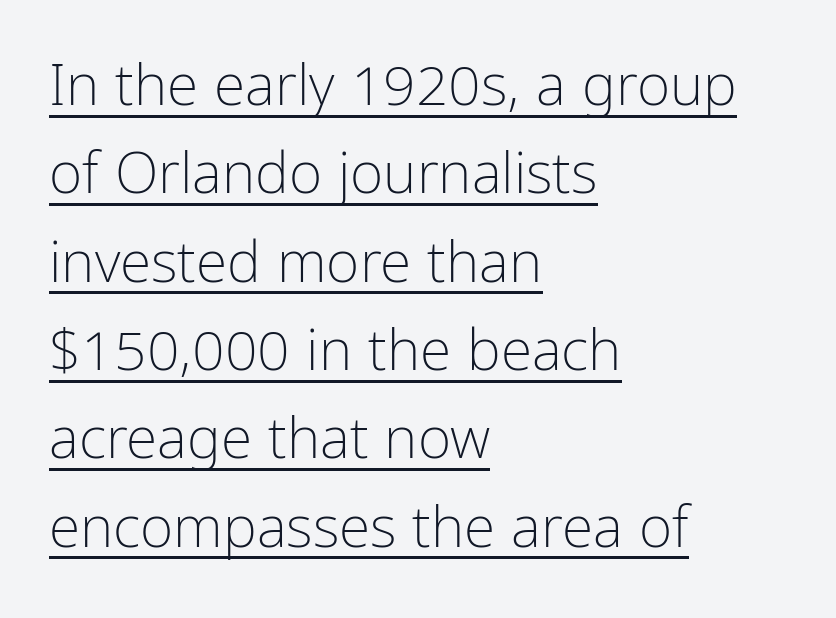
The image shows 57 px light, condensed sans-serif type, upright; set left-aligned, normal line spacing (1.55x), normal letter spacing, underlined; low stroke contrast and a medium x-height.
